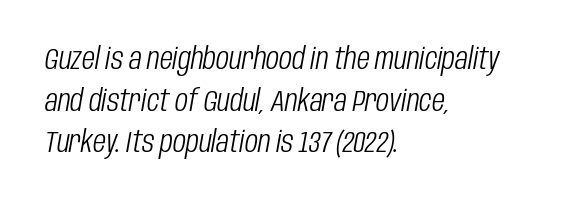
{"italic": "yes", "lean": "right", "slant_degrees": 10, "bold": "no", "weight": "light", "width": "condensed", "stroke_contrast": "low", "x_height": "large", "monospaced": "no", "underline": "no", "align": "left", "line_spacing": "normal", "line_spacing_ratio": 1.39, "letter_spacing": "normal", "letter_spacing_em": 0.0, "glyph_px": 30}
